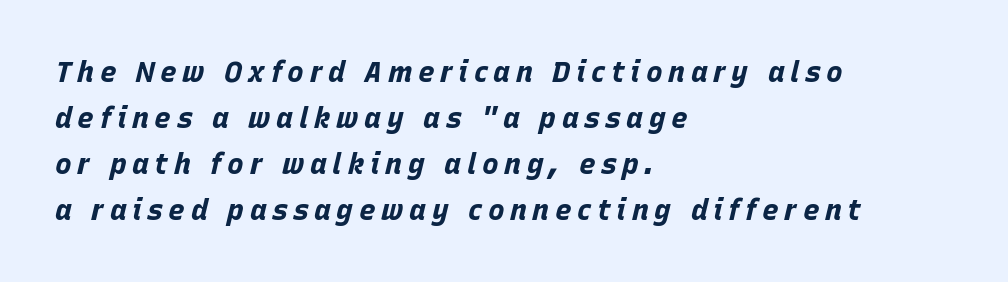
{"italic": "yes", "lean": "right", "slant_degrees": 15, "bold": "yes", "weight": "bold", "width": "normal", "stroke_contrast": "low", "x_height": "large", "monospaced": "no", "underline": "no", "align": "left", "line_spacing": "normal", "line_spacing_ratio": 1.64, "letter_spacing": "wide", "letter_spacing_em": 0.2, "glyph_px": 28}
